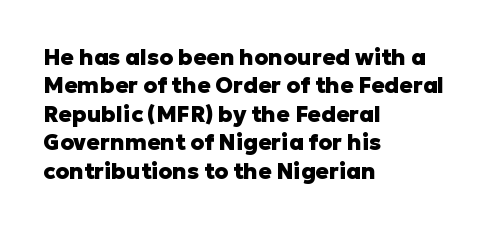
Q: Is the text bold? A: Yes.
Q: Is the text italic (slanted)? A: No, it is upright.
Q: Is the text underlined? A: No.
Q: How is the paragraph aligned? A: Left-aligned.
Q: Is the spacing between letters normal or unusually wide? A: Normal.
Q: Is the spacing between lines tight, normal or loose? A: Normal.
